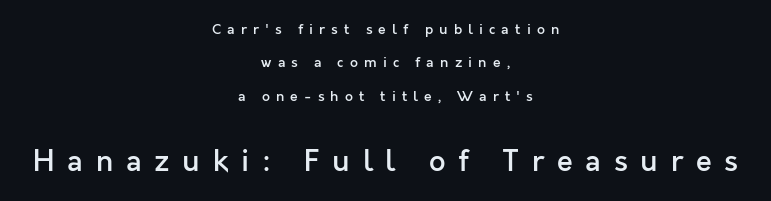
Q: Is the text bold? A: Semi-bold.
Q: Is the text italic (slanted)? A: No, it is upright.
Q: Is the typeface a serif or a sans-serif typeface? A: Sans-serif.
Q: Is the text underlined? A: No.
Q: How is the paragraph aligned? A: Centered.
Q: Is the spacing between letters normal or unusually wide? A: Unusually wide.
Q: Is the spacing between lines tight, normal or loose? A: Loose.
Q: Which block of text is set in a larger size, the first (top) or the second (bottom)? A: The second (bottom) one.
Q: Width (condensed, normal, or wide)? A: Normal.
Q: x-height? A: Medium.
Q: Monospaced? A: No.
